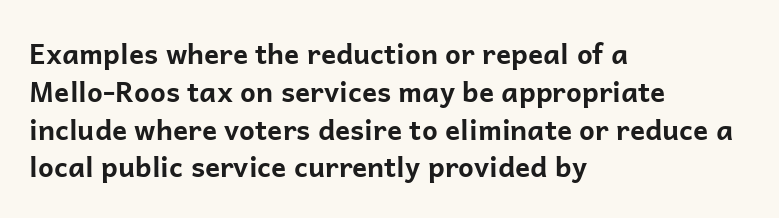
Line beginnings align vertically; line endings do not. You'd pick this weight for a headline — it's a proper bold. There is no visible air inserted between adjacent glyphs. Each row of text sits above clean, open space. The glyphs in this specimen are sans serif.
